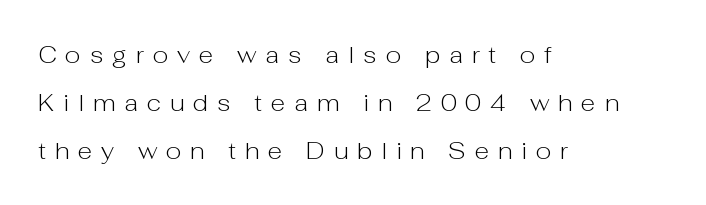
{"italic": "no", "bold": "no", "underline": "no", "align": "left", "line_spacing": "loose", "line_spacing_ratio": 2.0, "letter_spacing": "wide", "letter_spacing_em": 0.37, "glyph_px": 24}
